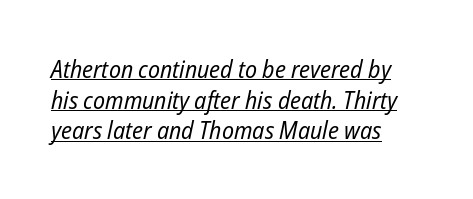
{"italic": "yes", "lean": "right", "slant_degrees": 12, "bold": "no", "underline": "yes", "align": "left", "line_spacing_ratio": 1.23, "letter_spacing": "normal", "letter_spacing_em": 0.0, "glyph_px": 25}
